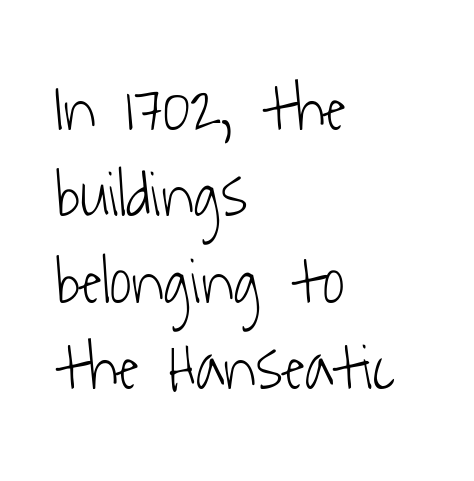
{"serif": "no", "bold": "no", "weight": "light", "width": "condensed", "stroke_contrast": "low", "x_height": "medium", "monospaced": "no", "underline": "no", "align": "left", "line_spacing": "normal", "line_spacing_ratio": 1.29, "letter_spacing": "normal", "letter_spacing_em": 0.0, "glyph_px": 67}
